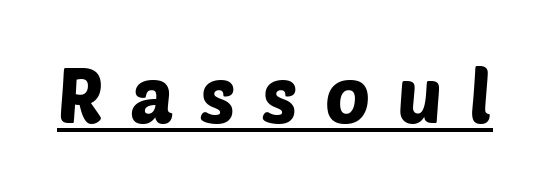
The image shows 76 px sans-serif type; set unusually wide letter spacing (+0.35 em), underlined; low stroke contrast and a large x-height.
